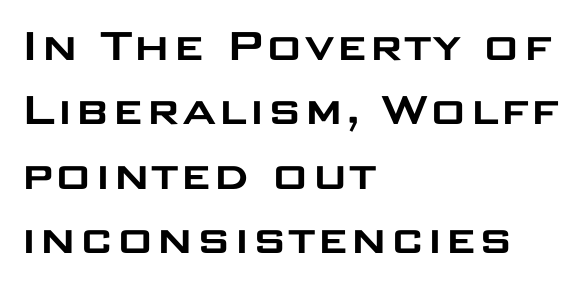
The type is set solid horizontally, with unmodified tracking. It's the straight-up-and-down kind of type. The lines are quadded left. The face used here is proportionally spaced, like ordinary book or web type. Letterform terminals end flat and unadorned throughout the passage.
